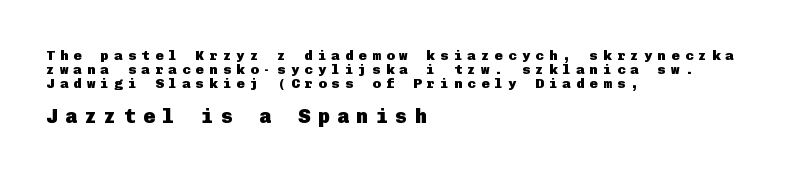
These lines were composed using upright roman letters. One-word summary of the alignment: left. Note: smaller setting up top, larger setting below. Students, observe: this is what under-led, compact text looks like.
